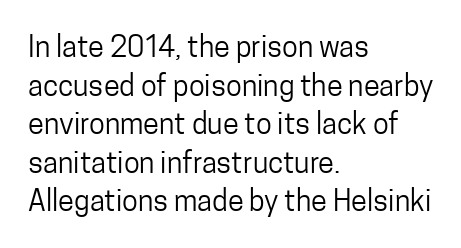
Bold? No — there's no thickening of the strokes. Does extra space separate the letters? No, they use regular spacing. Does the type have serifs? No, each stem ends abruptly. The line-height multiplier appears to be the usual default. Here the designer chose a conventional face with non-uniform glyph widths.
